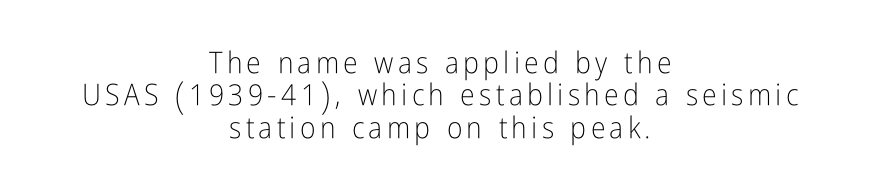
Q: Is the text bold? A: No.
Q: Is the text italic (slanted)? A: No, it is upright.
Q: Is the typeface a serif or a sans-serif typeface? A: Sans-serif.
Q: Is the text underlined? A: No.
Q: How is the paragraph aligned? A: Centered.
Q: Is the spacing between lines tight, normal or loose? A: Tight.
Q: Width (condensed, normal, or wide)? A: Condensed.
Q: Stroke contrast? A: Low.
Q: x-height? A: Medium.
Q: Monospaced? A: No.
